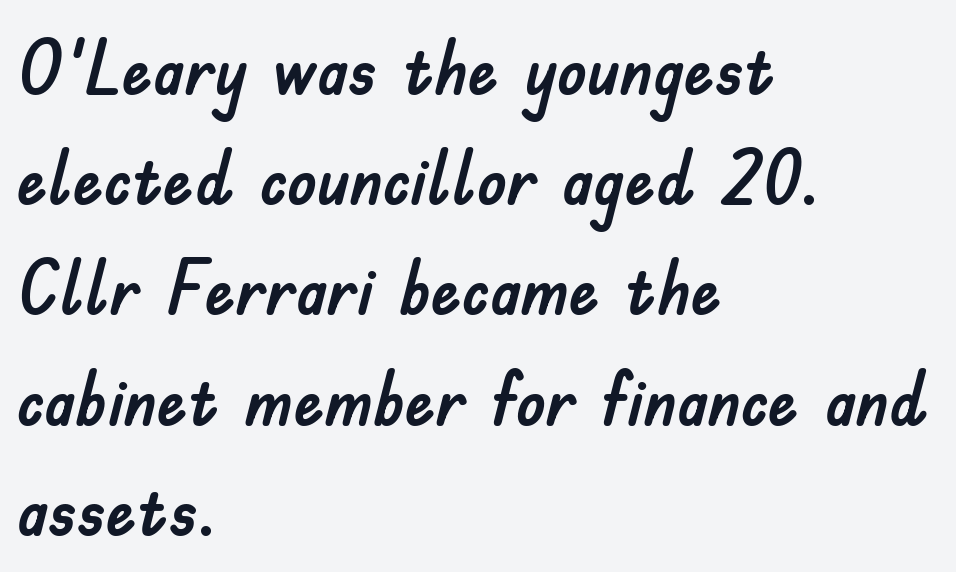
The face used here is proportionally spaced, like ordinary book or web type. Is there much room between lines? A standard amount, neither cramped nor airy. Underline: absent. This sample uses plain, unmodified letter spacing.
